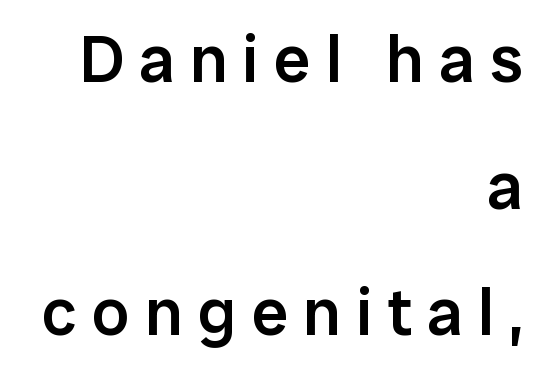
{"serif": "no", "italic": "no", "bold": "semi", "weight": "semibold", "width": "normal", "stroke_contrast": "low", "x_height": "medium", "monospaced": "no", "underline": "no", "align": "right", "line_spacing": "loose", "line_spacing_ratio": 1.92, "letter_spacing": "wide", "letter_spacing_em": 0.23, "glyph_px": 66}
